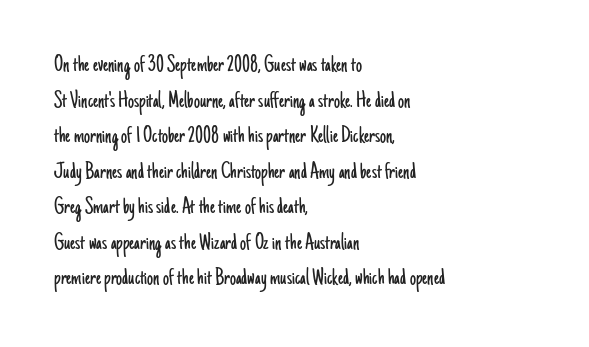
No italicization has been applied; the sample stays upright. Each line starts at the same left margin while the right side varies. Weight: regular or lighter. Compared with typical paragraphs, the rows here are spaced about the same. No extra tracking has been applied to these lines. Any mark beneath the type? The region is blank.
